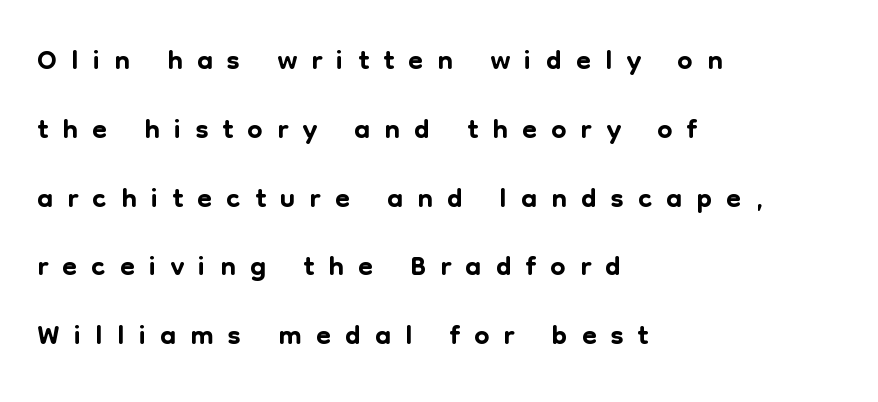
The letters are spread apart with noticeably loose tracking. Short and long lines alike share a common starting point at left. Regarding serifs, this sample does without them. This sample keeps an unexceptional amount of space between lines.
